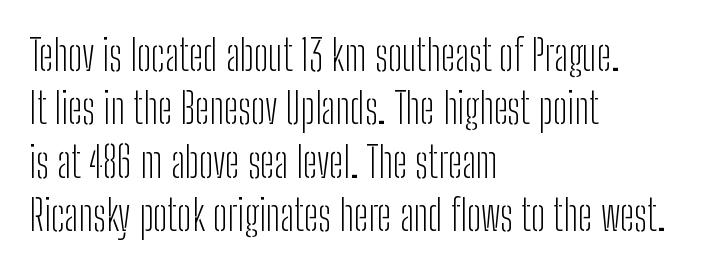
The image shows 42 px light, condensed sans-serif type, upright; set left-aligned, normal line spacing (1.27x), normal letter spacing, not underlined; low stroke contrast and a medium x-height.
